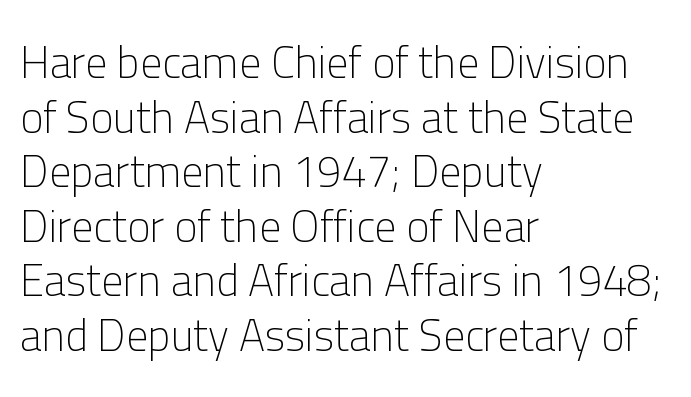
{"serif": "no", "italic": "no", "bold": "no", "weight": "light", "width": "normal", "stroke_contrast": "low", "x_height": "medium", "monospaced": "no", "underline": "no", "align": "left", "line_spacing_ratio": 1.24, "letter_spacing": "normal", "letter_spacing_em": 0.0, "glyph_px": 44}
